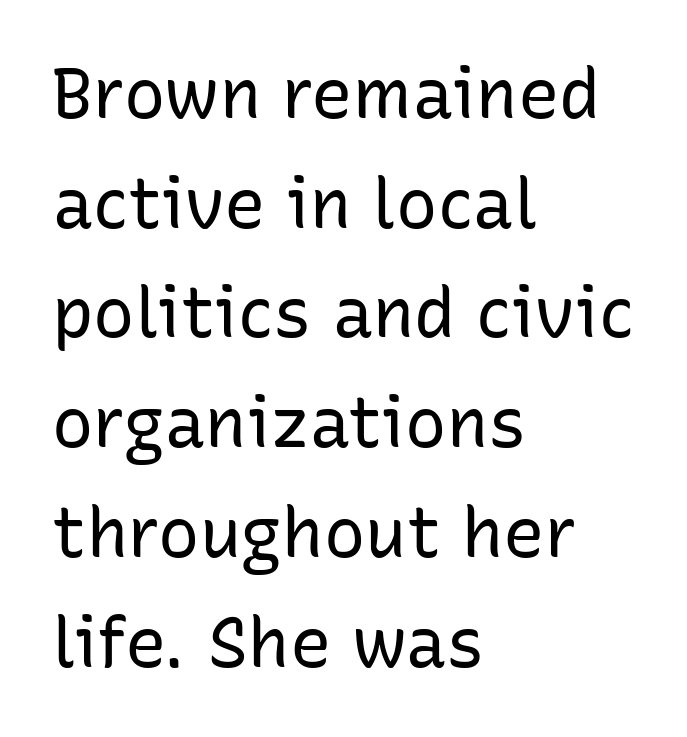
{"serif": "no", "italic": "no", "bold": "no", "weight": "regular", "width": "normal", "stroke_contrast": "low", "x_height": "medium", "monospaced": "no", "underline": "no", "align": "left", "line_spacing": "normal", "line_spacing_ratio": 1.59, "letter_spacing": "normal", "letter_spacing_em": 0.0, "glyph_px": 69}
